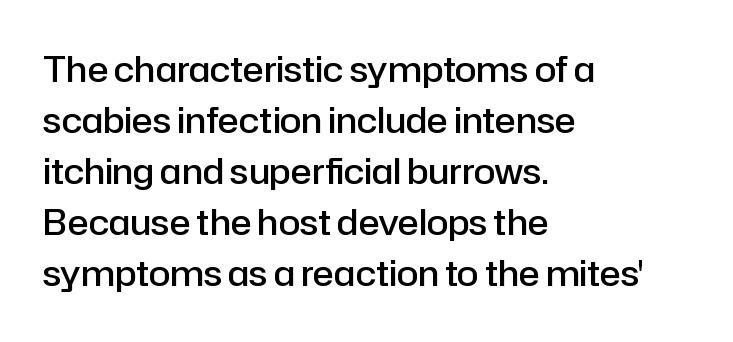
Is the block centered? No — it sits flush against the left margin. Bold? Not quite — semibold, heavier than regular but stopping short. The letters advance in unequal steps, a hallmark of proportional type. Type without underlining. Vertical spacing — default.
